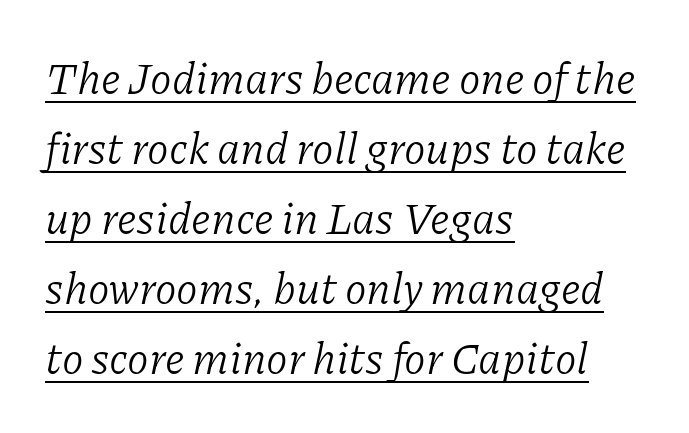
Q: Is the text bold? A: No.
Q: Is the text italic (slanted)? A: Yes, it leans right by about 11 degrees.
Q: Is the typeface a serif or a sans-serif typeface? A: Serif.
Q: Is the text underlined? A: Yes.
Q: How is the paragraph aligned? A: Left-aligned.
Q: Is the spacing between letters normal or unusually wide? A: Normal.
Q: Is the spacing between lines tight, normal or loose? A: Normal.
Q: Width (condensed, normal, or wide)? A: Normal.
Q: Stroke contrast? A: Low.
Q: x-height? A: Medium.
Q: Monospaced? A: No.
